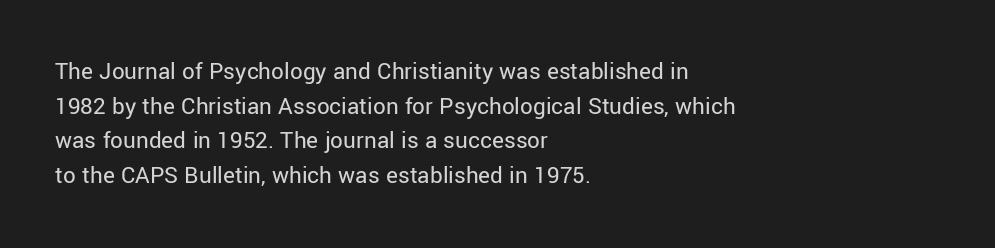
Q: Is the text bold? A: No.
Q: Is the text italic (slanted)? A: No, it is upright.
Q: Is the text underlined? A: No.
Q: How is the paragraph aligned? A: Left-aligned.
Q: Is the spacing between letters normal or unusually wide? A: Normal.
Q: Is the spacing between lines tight, normal or loose? A: Normal.
